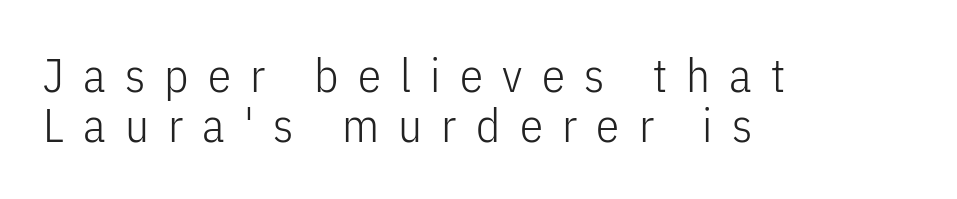
The image shows 47 px light, condensed sans-serif type, upright; set left-aligned, tight line spacing (1.07x), unusually wide letter spacing (+0.41 em), not underlined; low stroke contrast and a medium x-height.
